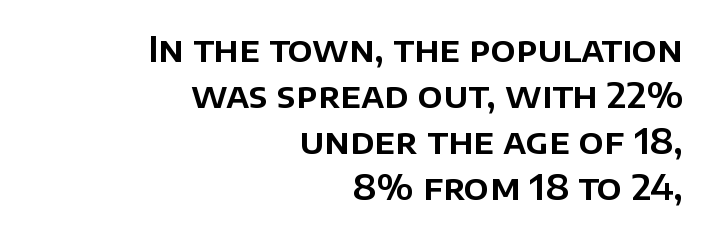
Q: Is the text italic (slanted)? A: No, it is upright.
Q: Is the typeface a serif or a sans-serif typeface? A: Sans-serif.
Q: Is the text underlined? A: No.
Q: How is the paragraph aligned? A: Right-aligned.
Q: Is the spacing between letters normal or unusually wide? A: Normal.
Q: Is the spacing between lines tight, normal or loose? A: Normal.
Q: Width (condensed, normal, or wide)? A: Normal.
Q: Stroke contrast? A: Low.
Q: x-height? A: Large.
Q: Monospaced? A: No.
